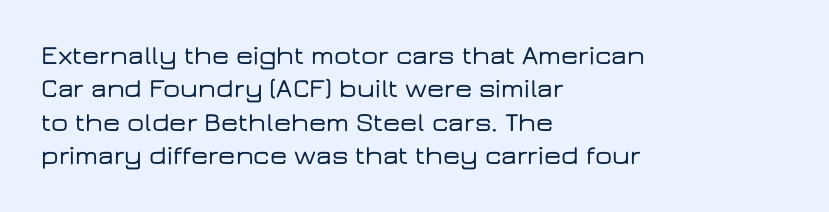
Q: Is the text italic (slanted)? A: No, it is upright.
Q: Is the text underlined? A: No.
Q: How is the paragraph aligned? A: Left-aligned.
Q: Is the spacing between letters normal or unusually wide? A: Normal.
